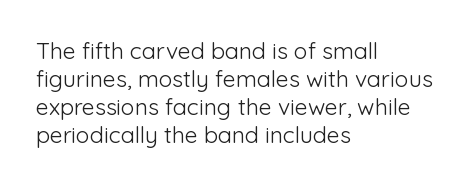
{"italic": "no", "bold": "no", "underline": "no", "align": "left", "line_spacing_ratio": 1.22, "letter_spacing": "normal", "letter_spacing_em": 0.0, "glyph_px": 23}
